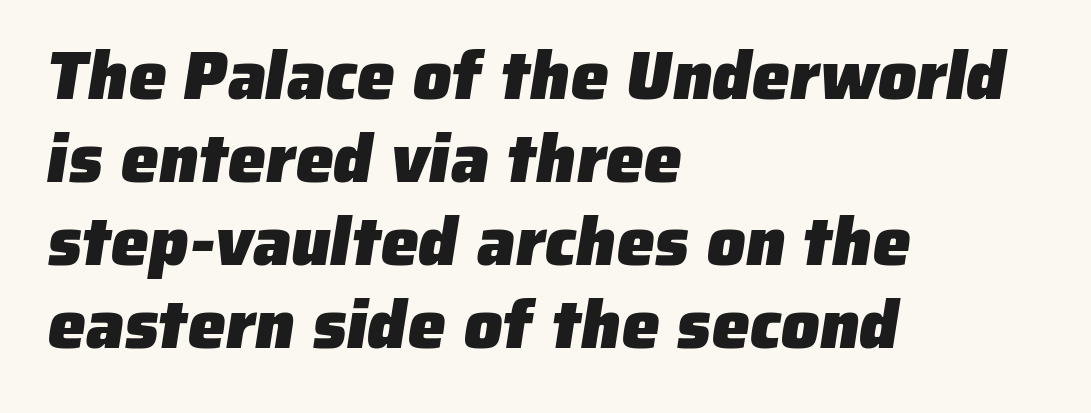
{"serif": "no", "bold": "yes", "weight": "heavy", "width": "normal", "stroke_contrast": "low", "x_height": "medium", "monospaced": "no", "underline": "no", "align": "left", "line_spacing_ratio": 1.22, "letter_spacing": "normal", "letter_spacing_em": 0.0, "glyph_px": 68}
